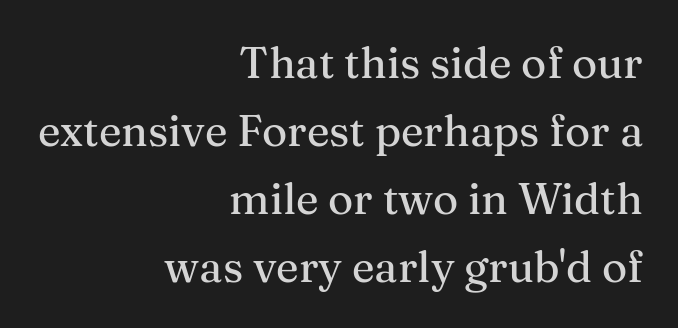
{"serif": "yes", "italic": "no", "width": "normal", "stroke_contrast": "medium", "x_height": "medium", "monospaced": "no", "underline": "no", "align": "right", "line_spacing": "normal", "line_spacing_ratio": 1.58, "letter_spacing": "normal", "letter_spacing_em": 0.0, "glyph_px": 43}
